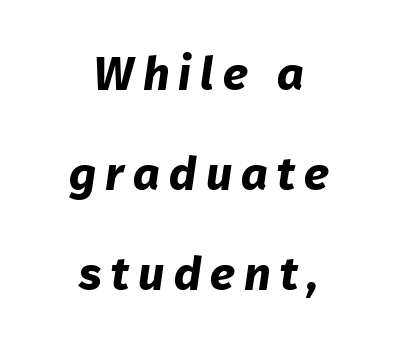
The foot of each line stays bare and open. Students, this is bold: see how much ink each stroke carries. A sans-serif font was chosen for this passage. A great deal of white space separates one row of letters from the next. A typesetter would call this proportional, since set widths differ per character. The rag falls on both sides of this text block equally.
